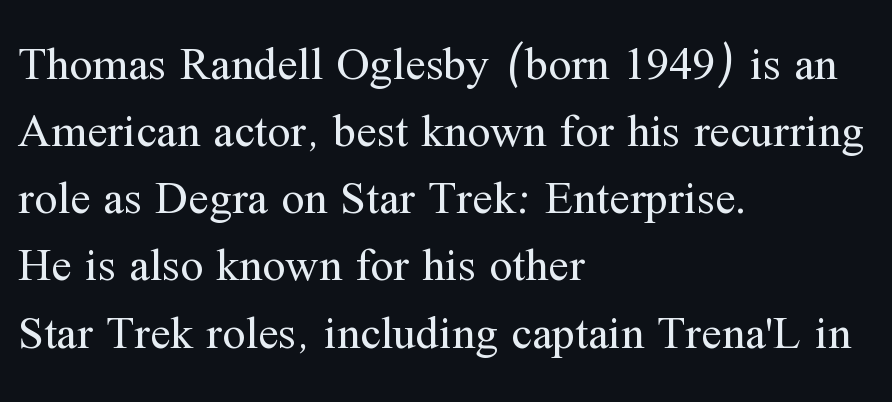
{"serif": "yes", "italic": "no", "bold": "no", "weight": "regular", "width": "normal", "stroke_contrast": "medium", "x_height": "medium", "monospaced": "no", "underline": "no", "align": "left", "line_spacing": "normal", "line_spacing_ratio": 1.46, "letter_spacing": "normal", "letter_spacing_em": 0.0, "glyph_px": 46}
